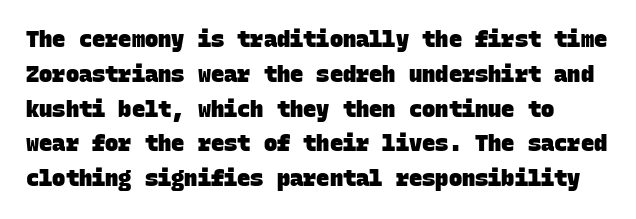
{"bold": "yes", "underline": "no", "line_spacing": "normal", "line_spacing_ratio": 1.58, "letter_spacing": "normal", "letter_spacing_em": 0.0, "glyph_px": 22}
